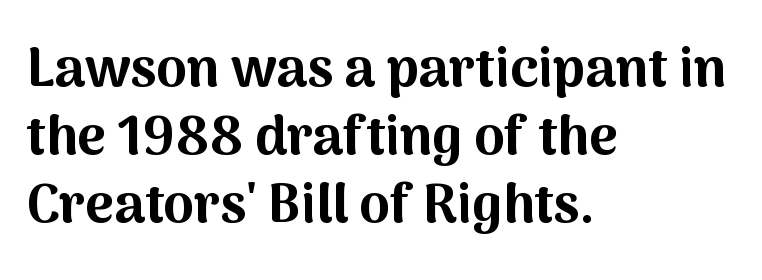
You can tell from the bare stems that sans-serif type was used. Does extra space separate the letters? No, they use regular spacing. Rule under the text: the space is simply empty. Style check: upright. If you drew a ruler down the left edge, every line would touch it.
